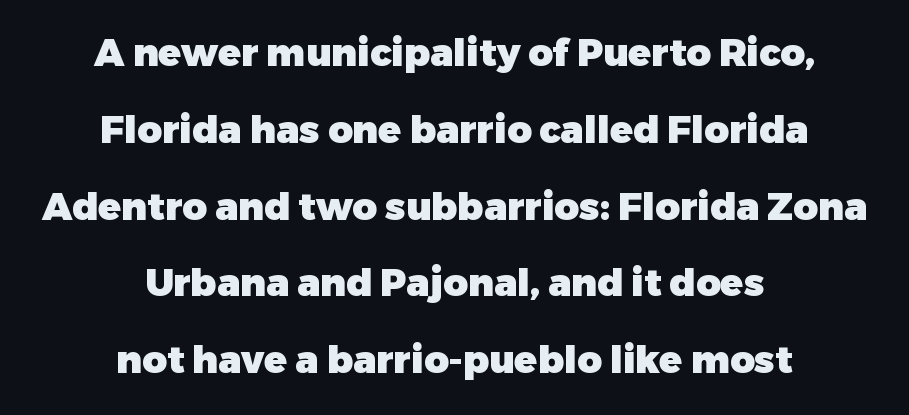
Each letter keeps its own natural width here, so spacing adapts to shape. The sample has been set heavy, in full bold. The designer dialed line spacing up above the default. Does extra space separate the letters? No, they use regular spacing.
